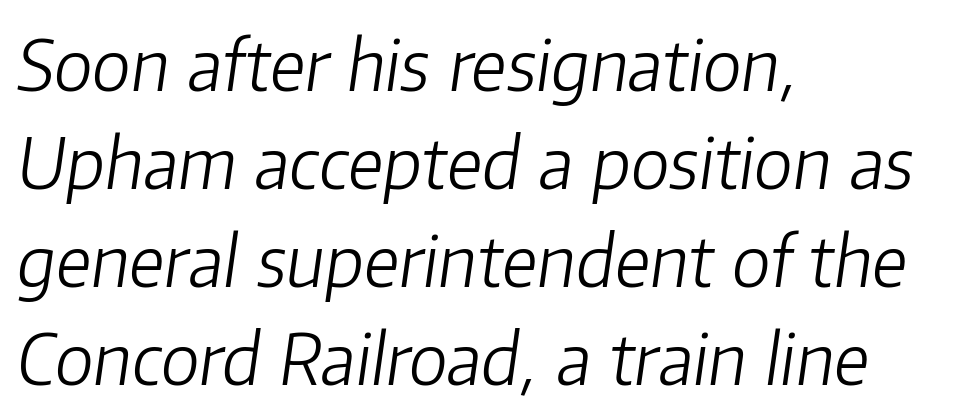
{"italic": "yes", "lean": "right", "slant_degrees": 8, "bold": "no", "weight": "light", "width": "normal", "stroke_contrast": "low", "x_height": "medium", "monospaced": "no", "underline": "no", "align": "left", "line_spacing": "normal", "line_spacing_ratio": 1.4, "letter_spacing": "normal", "letter_spacing_em": 0.0, "glyph_px": 70}
